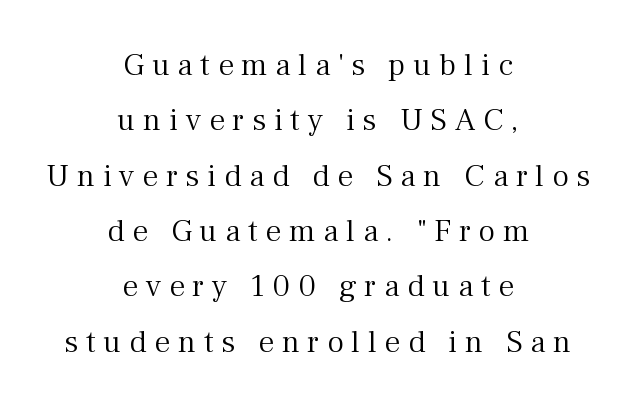
Q: Is the text bold? A: No.
Q: Is the text italic (slanted)? A: No, it is upright.
Q: Is the typeface a serif or a sans-serif typeface? A: Serif.
Q: Is the text underlined? A: No.
Q: How is the paragraph aligned? A: Centered.
Q: Is the spacing between letters normal or unusually wide? A: Unusually wide.
Q: Width (condensed, normal, or wide)? A: Normal.
Q: Stroke contrast? A: Medium.
Q: x-height? A: Medium.
Q: Monospaced? A: No.
